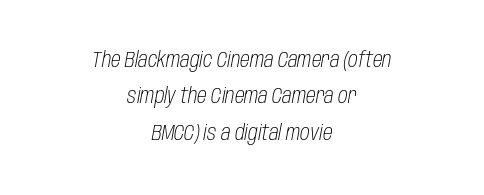
{"italic": "yes", "lean": "right", "slant_degrees": 10, "bold": "no", "underline": "no", "align": "center", "line_spacing": "normal", "line_spacing_ratio": 1.65, "letter_spacing": "normal", "letter_spacing_em": 0.0, "glyph_px": 22}
